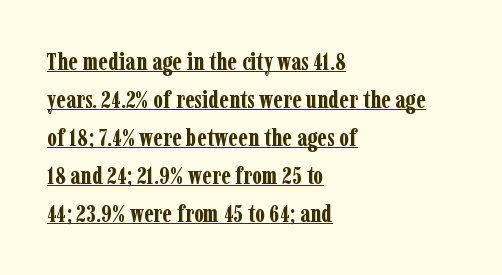
Q: Is the text bold? A: Yes.
Q: Is the text italic (slanted)? A: No, it is upright.
Q: Is the text underlined? A: Yes.
Q: How is the paragraph aligned? A: Left-aligned.
Q: Is the spacing between letters normal or unusually wide? A: Normal.
Q: Is the spacing between lines tight, normal or loose? A: Normal.
